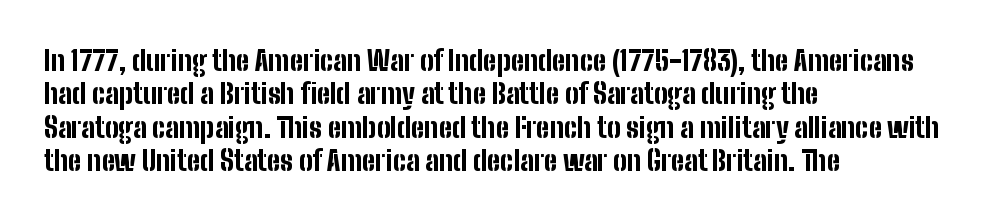
The image shows 27 px bold type, upright; set left-aligned, line spacing 1.24x, normal letter spacing, not underlined.
